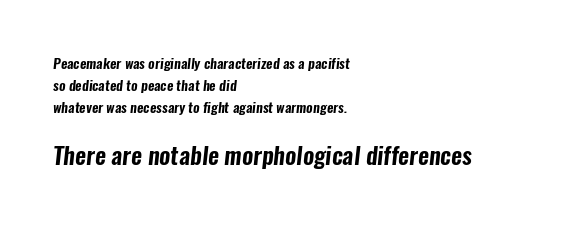
Q: Is the text underlined? A: No.
Q: How is the paragraph aligned? A: Left-aligned.
Q: Is the spacing between letters normal or unusually wide? A: Normal.
Q: Is the spacing between lines tight, normal or loose? A: Normal.
Q: Which block of text is set in a larger size, the first (top) or the second (bottom)? A: The second (bottom) one.
